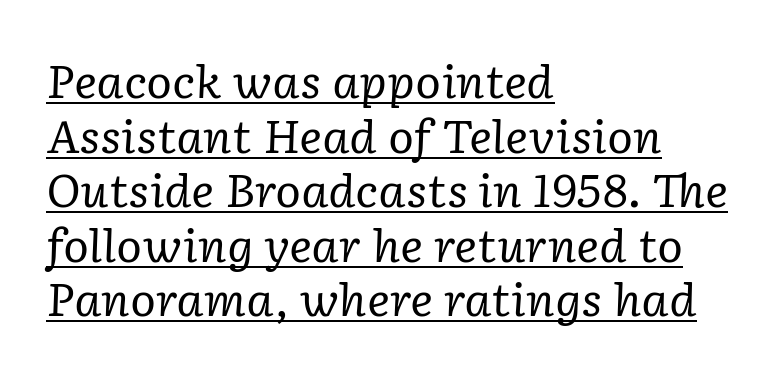
Q: Is the text bold? A: No.
Q: Is the text italic (slanted)? A: Yes, it leans right by about 2 degrees.
Q: Is the typeface a serif or a sans-serif typeface? A: Serif.
Q: Is the text underlined? A: Yes.
Q: How is the paragraph aligned? A: Left-aligned.
Q: Is the spacing between letters normal or unusually wide? A: Normal.
Q: Width (condensed, normal, or wide)? A: Normal.
Q: Stroke contrast? A: Low.
Q: x-height? A: Medium.
Q: Monospaced? A: No.
